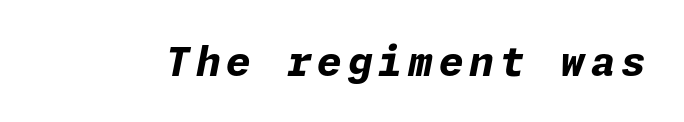
{"italic": "yes", "lean": "right", "slant_degrees": 11, "bold": "yes", "weight": "bold", "width": "normal", "stroke_contrast": "low", "x_height": "medium", "underline": "no", "glyph_px": 40}
